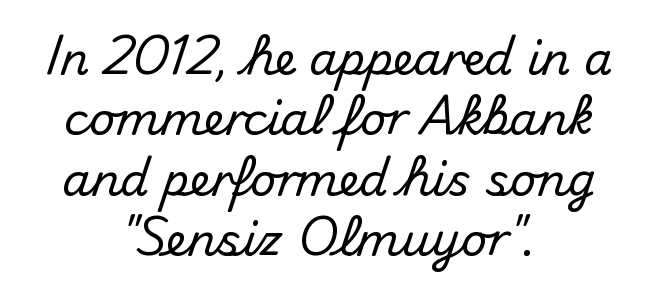
{"serif": "no", "width": "normal", "stroke_contrast": "medium", "x_height": "small", "monospaced": "no", "underline": "no", "align": "center", "line_spacing": "normal", "line_spacing_ratio": 1.34, "letter_spacing": "normal", "letter_spacing_em": 0.0, "glyph_px": 45}
